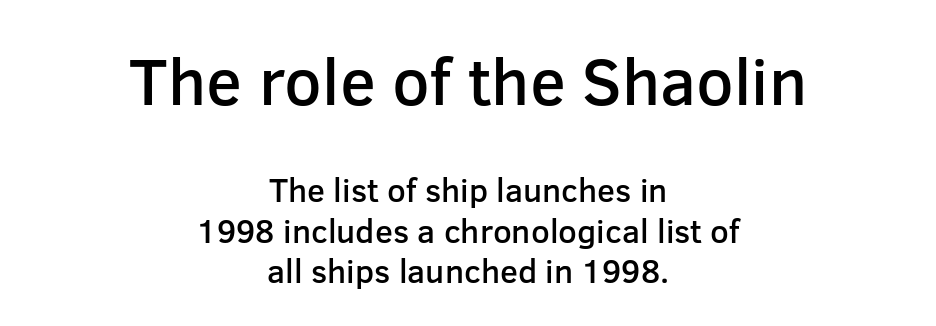
{"serif": "no", "italic": "no", "bold": "semi", "weight": "semibold", "width": "normal", "stroke_contrast": "low", "x_height": "medium", "monospaced": "no", "underline": "no", "align": "center", "line_spacing_ratio": 1.22, "letter_spacing": "normal", "letter_spacing_em": 0.0, "larger_block": "first", "size_ratio": 2.0, "glyph_px": 66}
